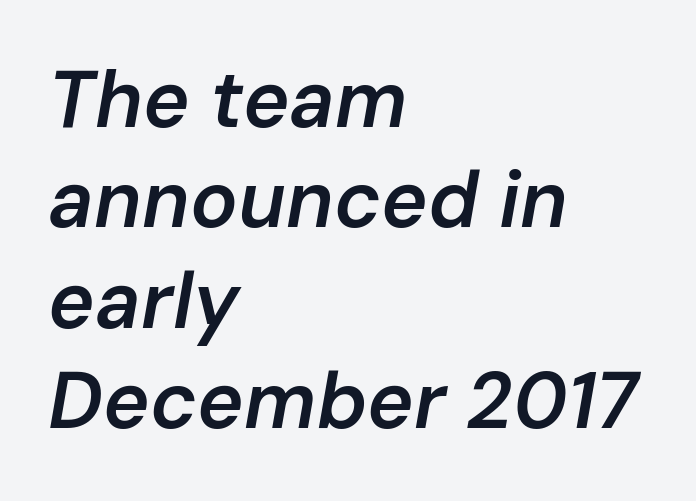
The image shows 79 px semibold type, italic (leaning right); set left-aligned, normal line spacing (1.27x), normal letter spacing, not underlined; low stroke contrast and a medium x-height.
